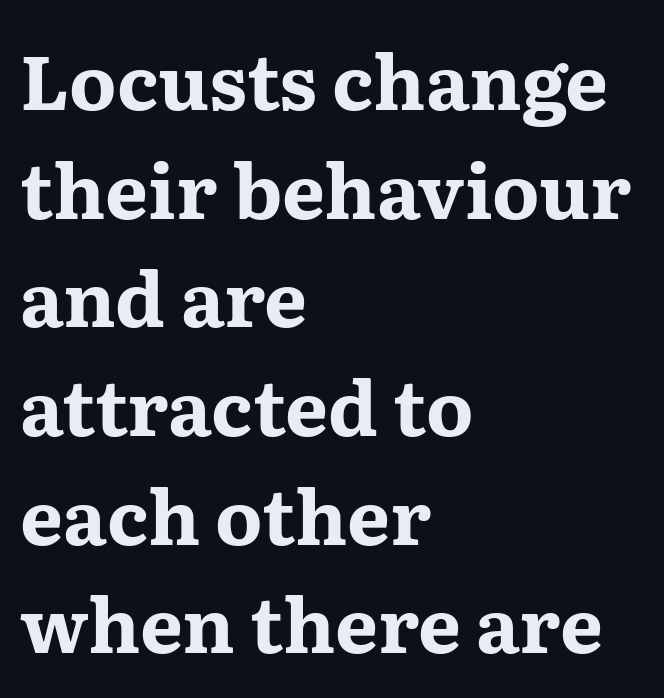
{"serif": "yes", "italic": "no", "bold": "yes", "weight": "bold", "width": "wide", "stroke_contrast": "medium", "x_height": "medium", "monospaced": "no", "underline": "no", "align": "left", "line_spacing": "normal", "line_spacing_ratio": 1.43, "letter_spacing": "normal", "letter_spacing_em": 0.0, "glyph_px": 76}
